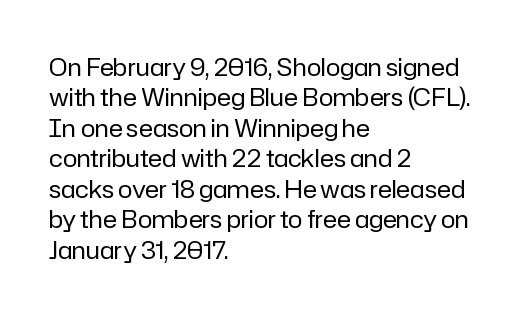
Q: Is the text bold? A: No.
Q: Is the text italic (slanted)? A: No, it is upright.
Q: Is the text underlined? A: No.
Q: How is the paragraph aligned? A: Left-aligned.
Q: Is the spacing between letters normal or unusually wide? A: Normal.
Q: Is the spacing between lines tight, normal or loose? A: Normal.
